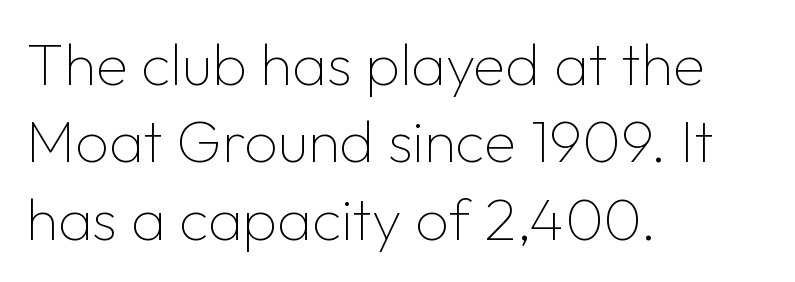
Honestly, there is no underline to notice here at all. Normally led — the rows are evenly, conventionally spaced. A typesetter would call this proportional, since set widths differ per character. No chunkiness to these letters — they're not bold.
